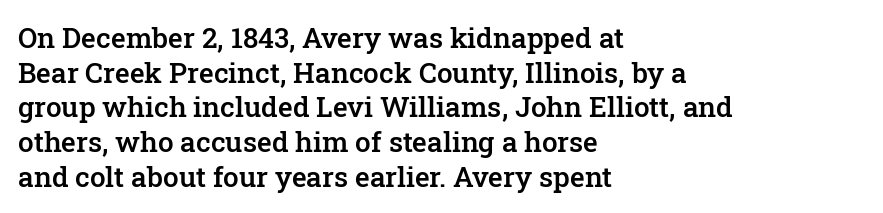
The image shows 28 px semibold serif type, upright; set left-aligned, line spacing 1.24x, normal letter spacing, not underlined; low stroke contrast and a medium x-height.
